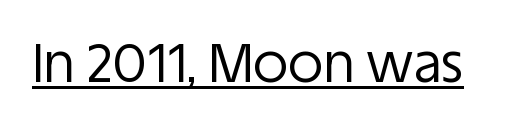
Q: Is the text bold? A: No.
Q: Is the text italic (slanted)? A: No, it is upright.
Q: Is the typeface a serif or a sans-serif typeface? A: Sans-serif.
Q: Is the text underlined? A: Yes.
Q: Is the spacing between letters normal or unusually wide? A: Normal.
Q: Width (condensed, normal, or wide)? A: Normal.
Q: Stroke contrast? A: Low.
Q: x-height? A: Large.
Q: Monospaced? A: No.
